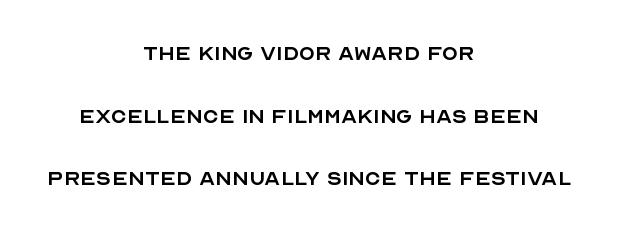
{"italic": "no", "bold": "no", "underline": "no", "align": "center", "line_spacing": "loose", "line_spacing_ratio": 2.41, "letter_spacing": "normal", "letter_spacing_em": 0.0, "glyph_px": 26}
